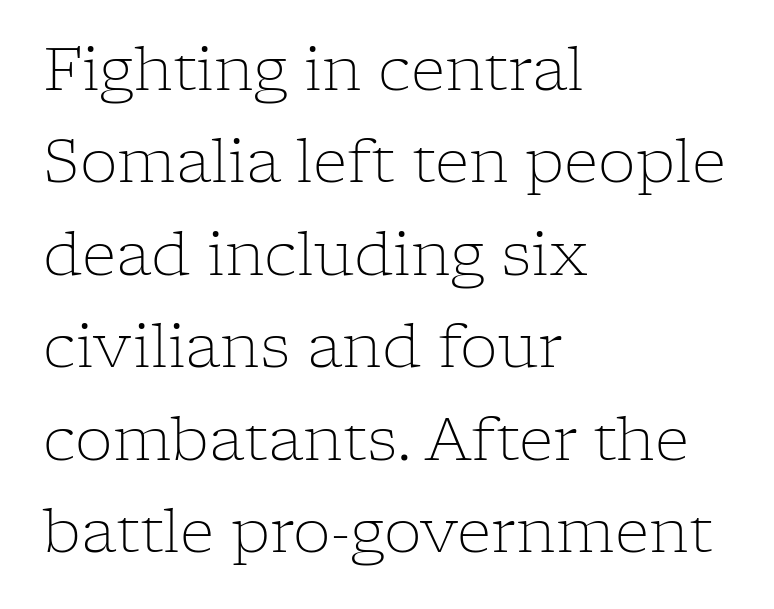
Q: Is the text bold? A: No.
Q: Is the text italic (slanted)? A: No, it is upright.
Q: Is the typeface a serif or a sans-serif typeface? A: Serif.
Q: Is the text underlined? A: No.
Q: How is the paragraph aligned? A: Left-aligned.
Q: Is the spacing between letters normal or unusually wide? A: Normal.
Q: Is the spacing between lines tight, normal or loose? A: Normal.
Q: Width (condensed, normal, or wide)? A: Normal.
Q: Stroke contrast? A: Low.
Q: x-height? A: Medium.
Q: Monospaced? A: No.
